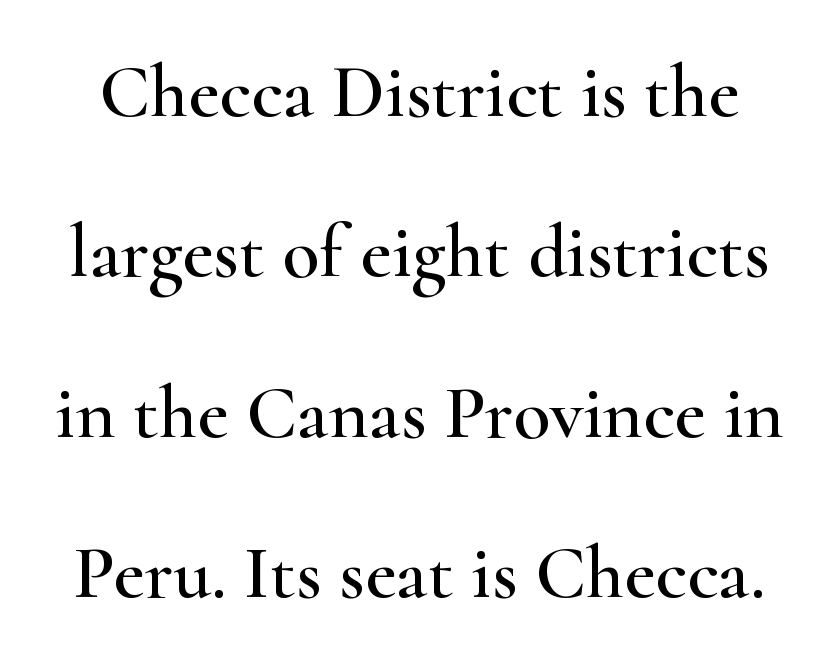
Q: Is the text italic (slanted)? A: No, it is upright.
Q: Is the typeface a serif or a sans-serif typeface? A: Serif.
Q: Is the text underlined? A: No.
Q: Is the spacing between letters normal or unusually wide? A: Normal.
Q: Is the spacing between lines tight, normal or loose? A: Loose.
Q: Width (condensed, normal, or wide)? A: Wide.
Q: Stroke contrast? A: High.
Q: x-height? A: Small.
Q: Monospaced? A: No.
